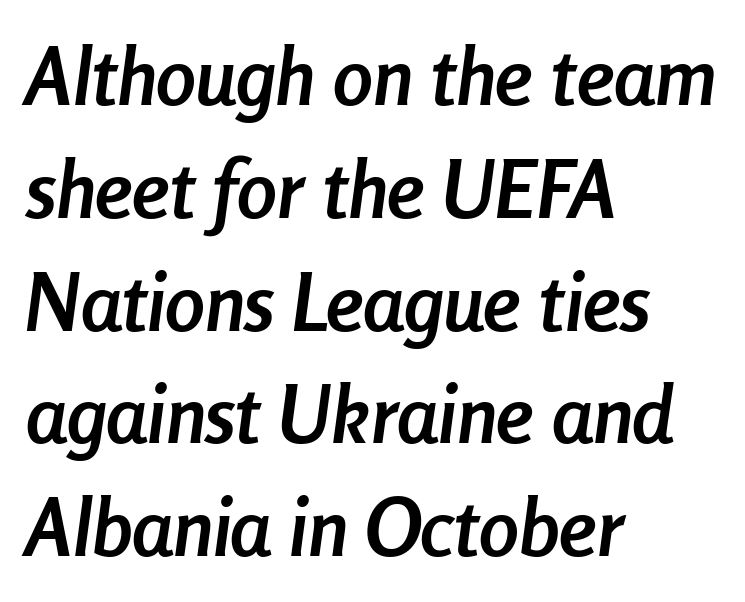
The lines are quadded left. The strip under each line holds only bare page. The sample has been set heavy, in full bold. The axis of the letterforms is tilted away from vertical. Spacing verdict: proportional, widths tailored to each character.
